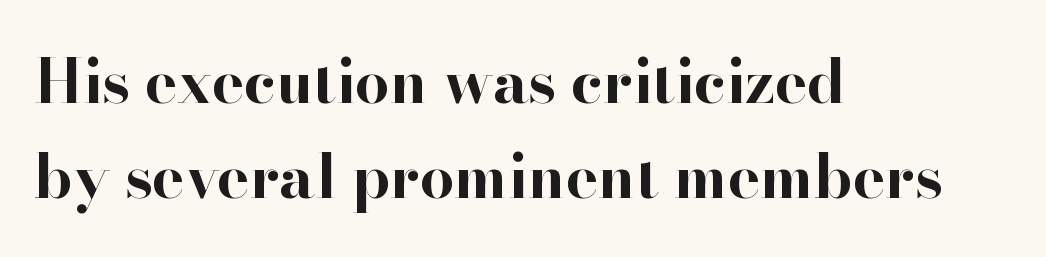
{"serif": "yes", "italic": "no", "bold": "yes", "weight": "bold", "width": "normal", "stroke_contrast": "high", "x_height": "small", "monospaced": "no", "underline": "no", "align": "left", "line_spacing": "normal", "line_spacing_ratio": 1.55, "letter_spacing": "normal", "letter_spacing_em": 0.0, "glyph_px": 61}
